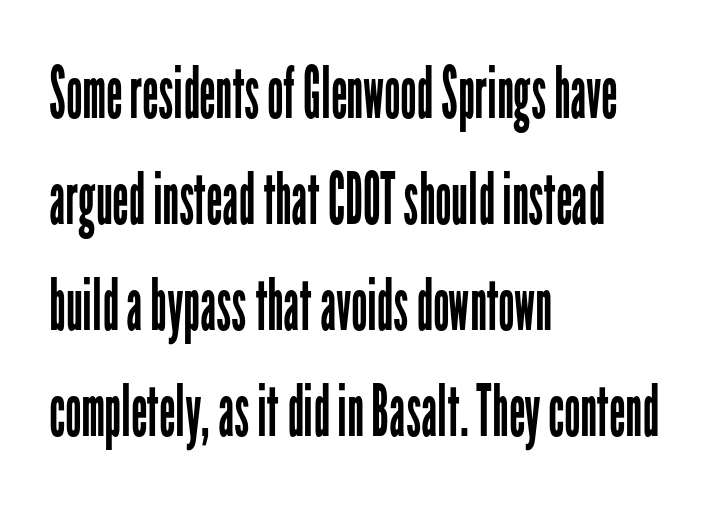
The image shows 72 px regular-weight, condensed sans-serif type, upright; set left-aligned, normal line spacing (1.47x), normal letter spacing, not underlined; low stroke contrast and a medium x-height.
